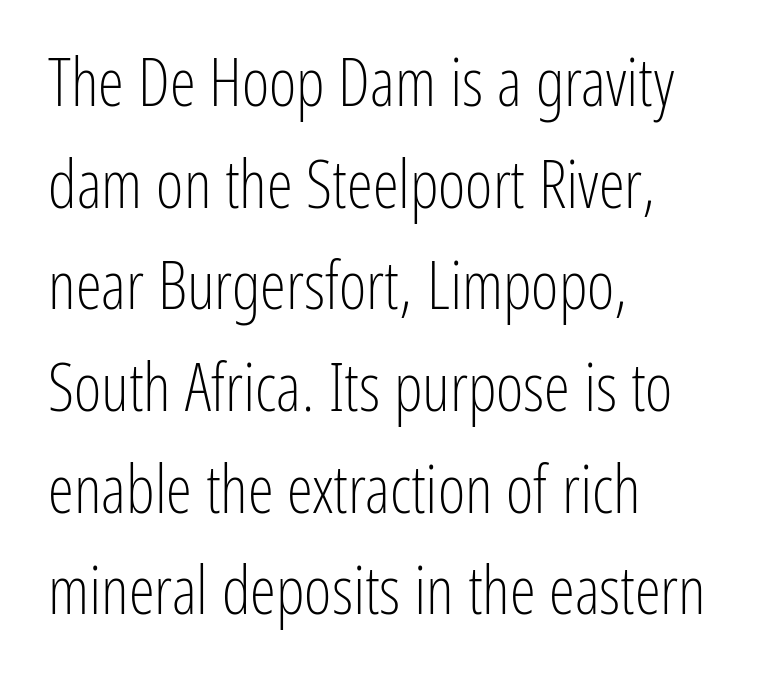
The designer left line spacing at the default. The typesetting does not lean heavy: it is not bold. Letter spacing: default. The foot of each line stays bare and open. The paragraph shown leans on its left margin.
